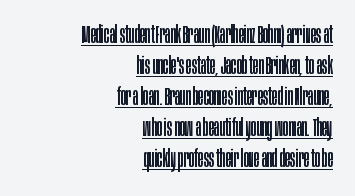
{"italic": "no", "bold": "no", "underline": "yes", "align": "right", "line_spacing_ratio": 1.24, "letter_spacing": "normal", "letter_spacing_em": 0.0, "glyph_px": 25}
